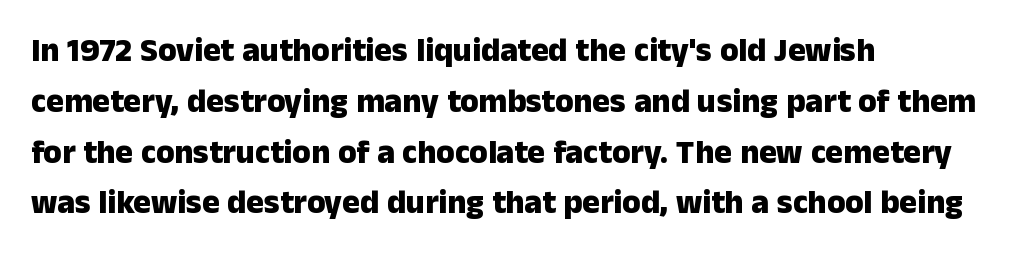
{"serif": "no", "italic": "no", "bold": "yes", "weight": "heavy", "width": "normal", "stroke_contrast": "low", "x_height": "medium", "monospaced": "no", "underline": "no", "align": "left", "line_spacing": "normal", "line_spacing_ratio": 1.54, "letter_spacing": "normal", "letter_spacing_em": 0.0, "glyph_px": 33}
